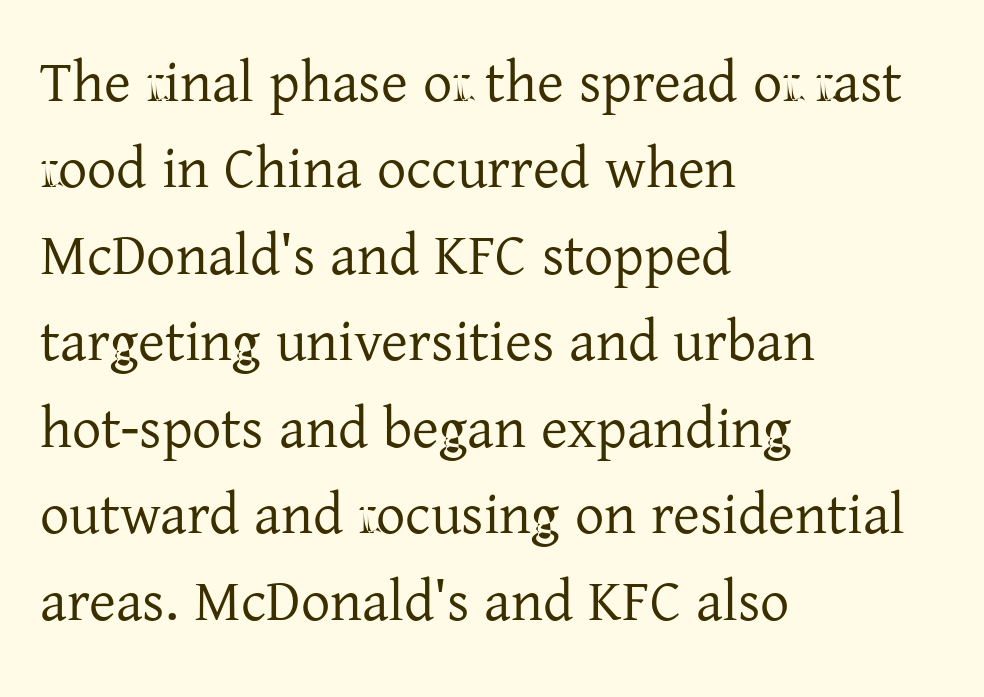
Plain, unruled lines of type. Is the stroke heavy? The answer is a plain regular-or-lighter. Quick note: not italic, upright. Words appear dense and cohesive because spacing is normal.
